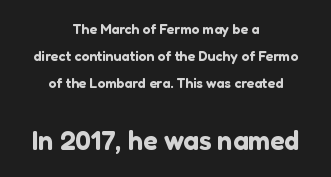
{"italic": "no", "underline": "no", "align": "center", "line_spacing": "loose", "line_spacing_ratio": 1.93, "letter_spacing": "normal", "letter_spacing_em": 0.0, "larger_block": "second", "size_ratio": 1.93, "glyph_px": 27}
